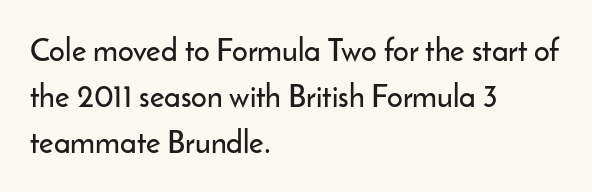
Q: Is the text italic (slanted)? A: No, it is upright.
Q: Is the typeface a serif or a sans-serif typeface? A: Sans-serif.
Q: Is the text underlined? A: No.
Q: How is the paragraph aligned? A: Left-aligned.
Q: Is the spacing between letters normal or unusually wide? A: Normal.
Q: Is the spacing between lines tight, normal or loose? A: Normal.
Q: Width (condensed, normal, or wide)? A: Normal.
Q: Stroke contrast? A: Low.
Q: x-height? A: Small.
Q: Monospaced? A: No.
